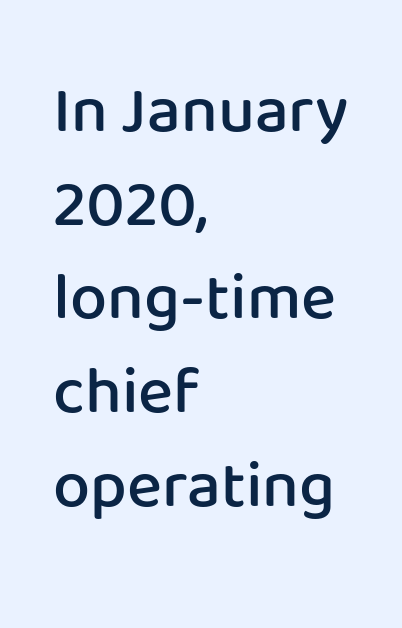
A fair bit of extra ink — the face is semibold, not bold. If you measured baseline to baseline, you'd find a middling distance. Looks like regular typesetting: each glyph gets only the width it needs. The type is set solid horizontally, with unmodified tracking. Is the block centered? No — it sits flush against the left margin. Does the lettering tilt? It doesn't — this is upright.
